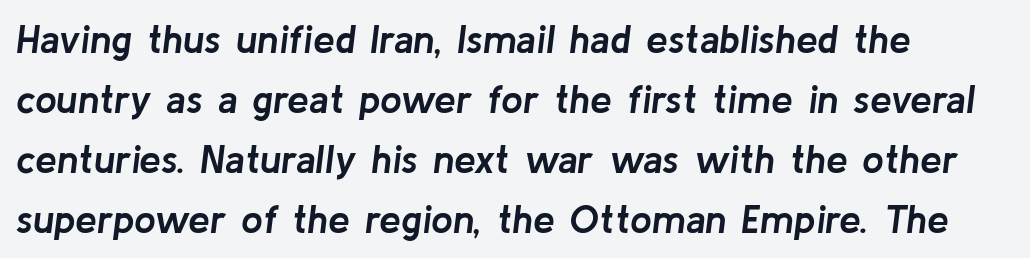
{"italic": "yes", "lean": "right", "slant_degrees": 8, "bold": "yes", "weight": "semibold", "width": "normal", "stroke_contrast": "low", "x_height": "medium", "monospaced": "no", "underline": "no", "align": "left", "line_spacing": "normal", "line_spacing_ratio": 1.54, "letter_spacing": "normal", "letter_spacing_em": 0.0, "glyph_px": 39}
